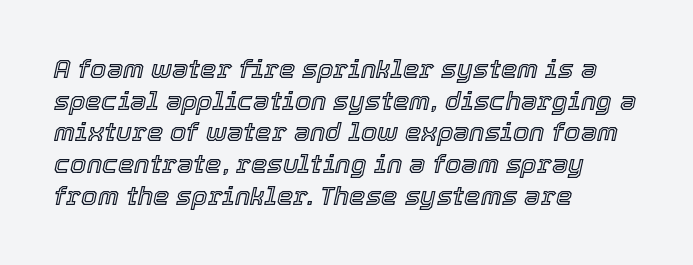
Horizontally, the lines are justified to the leading edge only. Notice how the stems are inclined rather than vertical — that's the hallmark of italics. The passage shown has conventional tracking throughout. Quick note: underline off.
